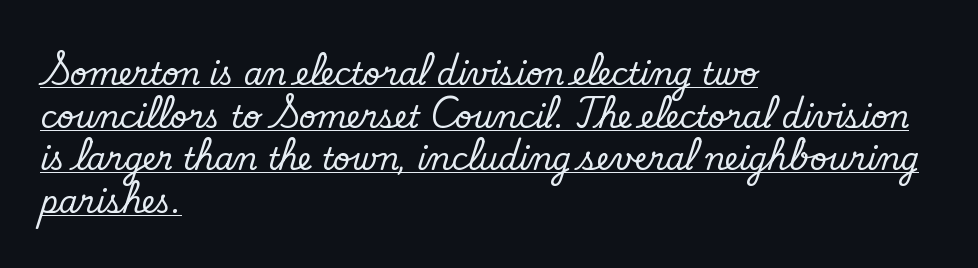
The weight tops out at a normal text grade. Rows of type keep a routine distance in the vertical direction. Do the characters align in a grid? No, the font is proportional. Teacher's note: observe the even left margin — that is flush-left alignment. The letters carry no serifs — their stems end cleanly without finishing strokes.
